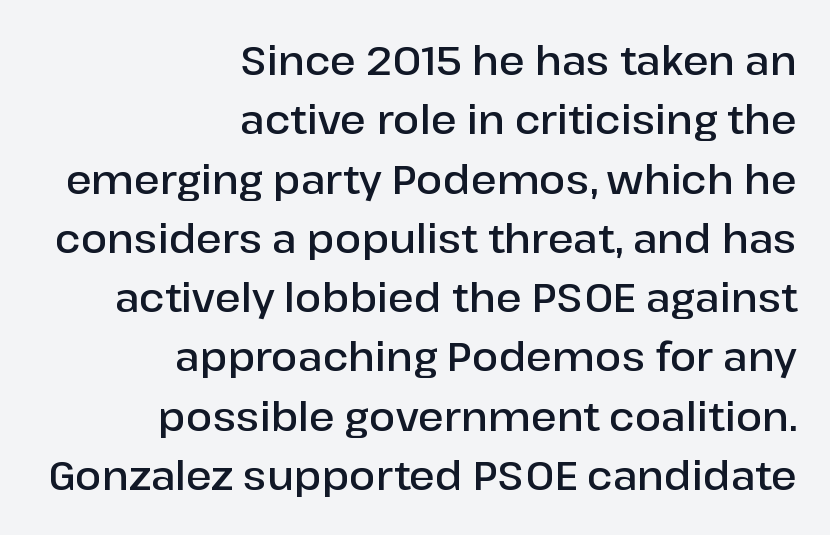
The image shows 39 px semibold sans-serif type, upright; set right-aligned, normal line spacing (1.52x), normal letter spacing, not underlined; low stroke contrast and a medium x-height.
